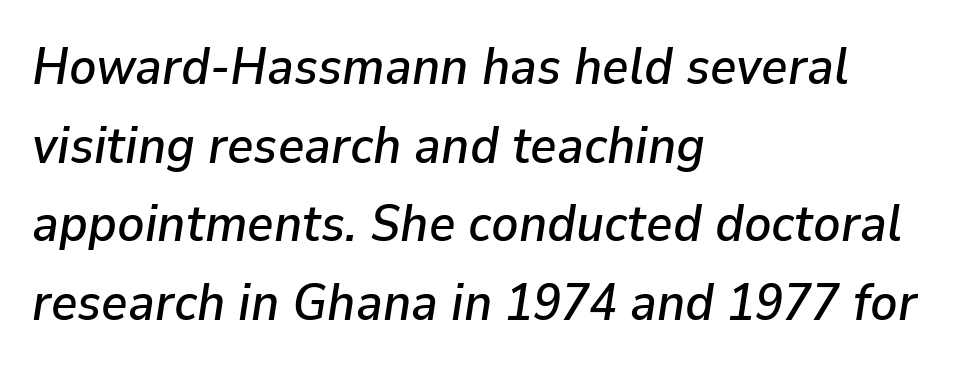
The image shows 51 px text type, italic (leaning right); set left-aligned, normal line spacing (1.54x), normal letter spacing, not underlined; low stroke contrast and a medium x-height.
